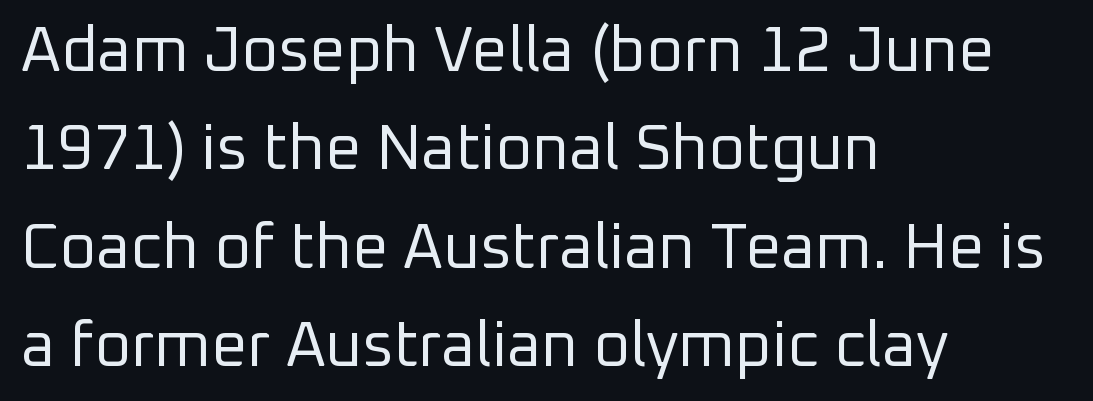
The image shows 63 px regular-weight sans-serif type, upright; set left-aligned, normal line spacing (1.56x), normal letter spacing, not underlined; low stroke contrast and a medium x-height.
